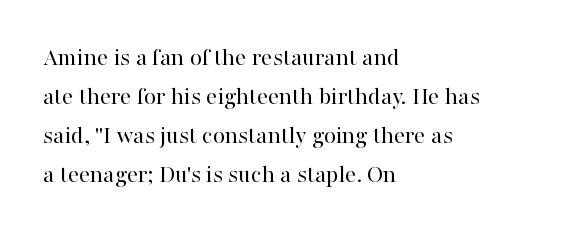
The image shows 25 px text type, upright; set left-aligned, normal line spacing (1.56x), normal letter spacing, not underlined.
